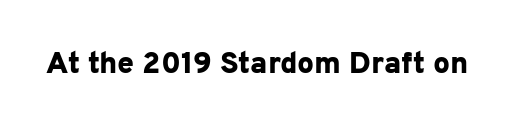
Q: Is the text bold? A: Yes.
Q: Is the text italic (slanted)? A: No, it is upright.
Q: Is the typeface a serif or a sans-serif typeface? A: Sans-serif.
Q: Is the text underlined? A: No.
Q: Is the spacing between letters normal or unusually wide? A: Normal.
Q: Width (condensed, normal, or wide)? A: Normal.
Q: Stroke contrast? A: Low.
Q: x-height? A: Medium.
Q: Monospaced? A: No.
